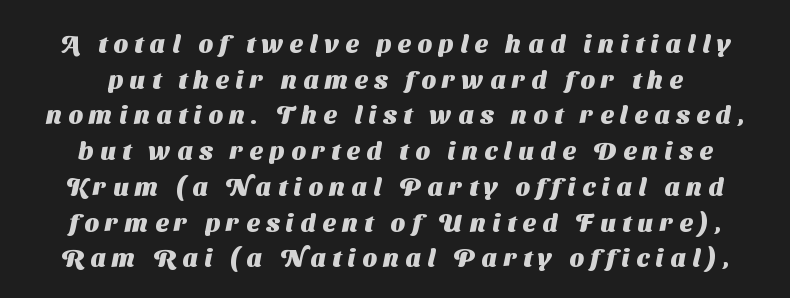
The image shows 25 px bold type; set normal line spacing (1.43x), unusually wide letter spacing (+0.27 em), not underlined.
